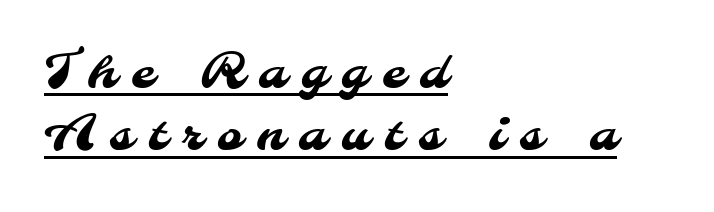
Q: Is the typeface a serif or a sans-serif typeface? A: Sans-serif.
Q: Is the text underlined? A: Yes.
Q: How is the paragraph aligned? A: Left-aligned.
Q: Is the spacing between letters normal or unusually wide? A: Unusually wide.
Q: Is the spacing between lines tight, normal or loose? A: Normal.
Q: Width (condensed, normal, or wide)? A: Normal.
Q: Stroke contrast? A: Medium.
Q: x-height? A: Small.
Q: Monospaced? A: No.
